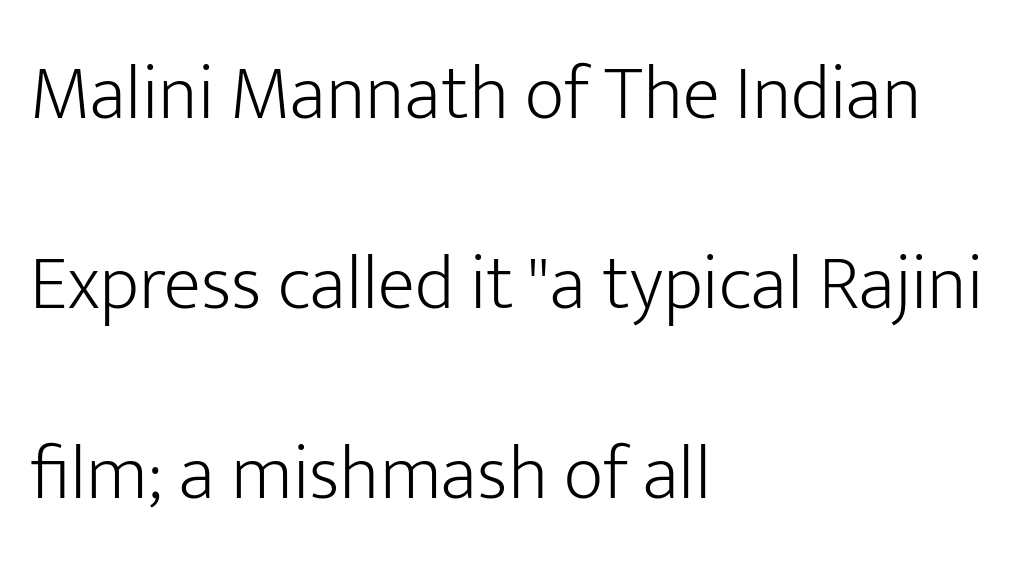
Upright lettering throughout. Just letters on the line, the space beneath them empty. The type is set solid horizontally, with unmodified tracking. This block would shrink considerably if given ordinary leading; it's expanded now.
